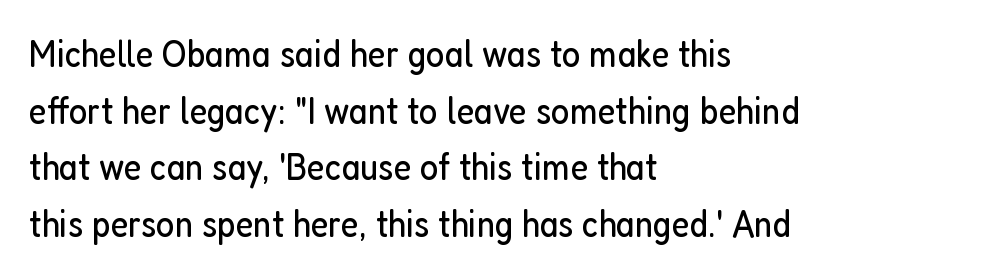
Does the copy run flush right? No — it runs flush left. This sample has the flowing, uneven cadence of proportional lettering. Check where the strokes stop: nothing finishes them off — pure sans. Bold? No — there's no thickening of the strokes.
